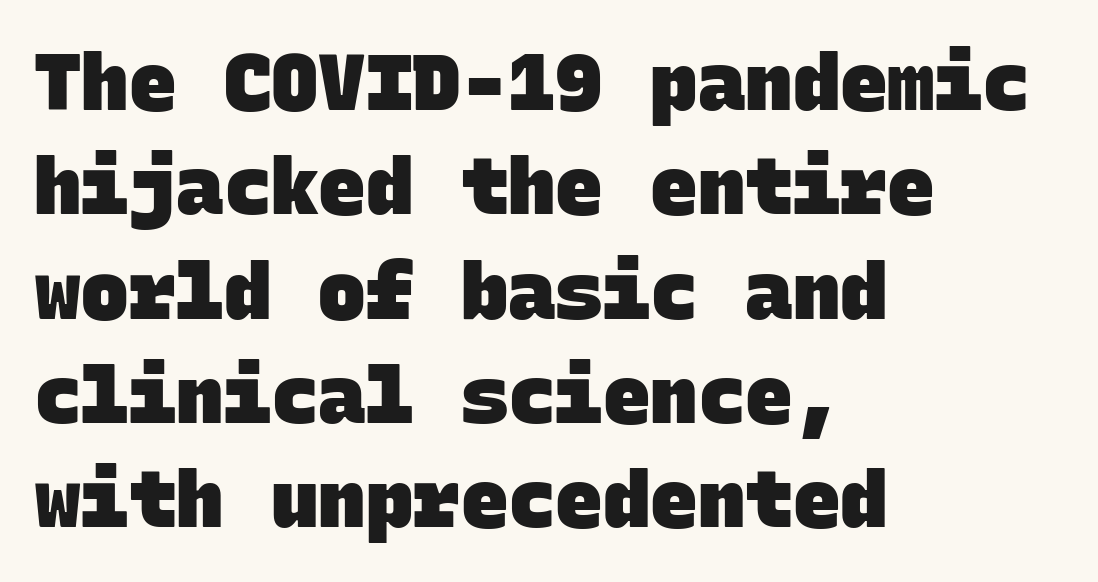
The image shows 79 px heavy sans-serif type, monospaced; set left-aligned, normal line spacing (1.32x), normal letter spacing, not underlined; low stroke contrast and a large x-height.
